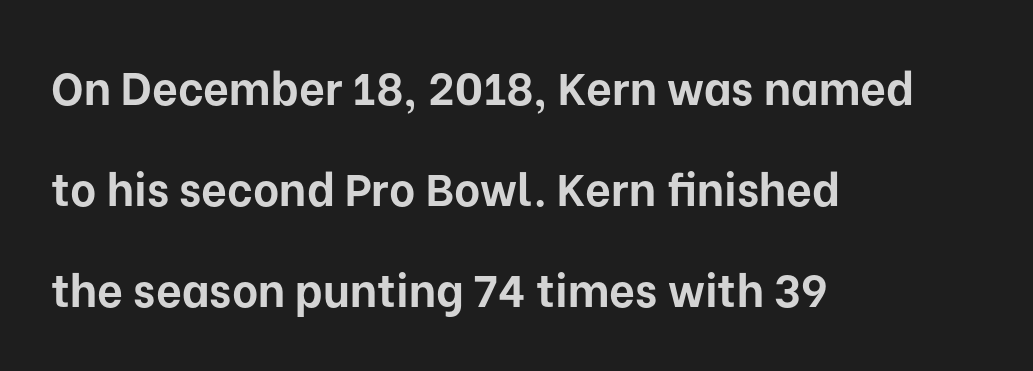
The image shows 45 px bold sans-serif type, upright; set left-aligned, loose line spacing (2.25x), normal letter spacing, not underlined; low stroke contrast and a medium x-height.
